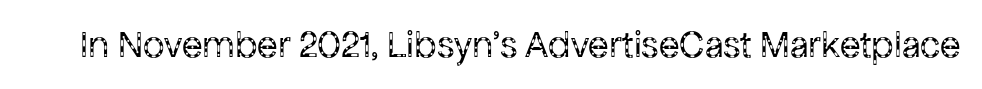
Font category for this specimen: sans-serif. On a weight scale, this lands at 450 or below. The line texture is even and compact thanks to regular tracking. Characters remain perfectly vertical along every line. Unmarked baselines from the first word to the last.
